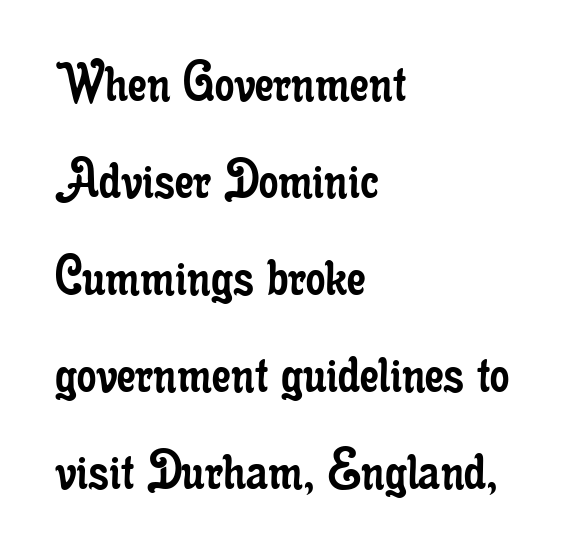
The image shows 61 px regular-weight, condensed serif type, upright; set left-aligned, normal line spacing (1.59x), normal letter spacing, not underlined; low stroke contrast and a small x-height.
